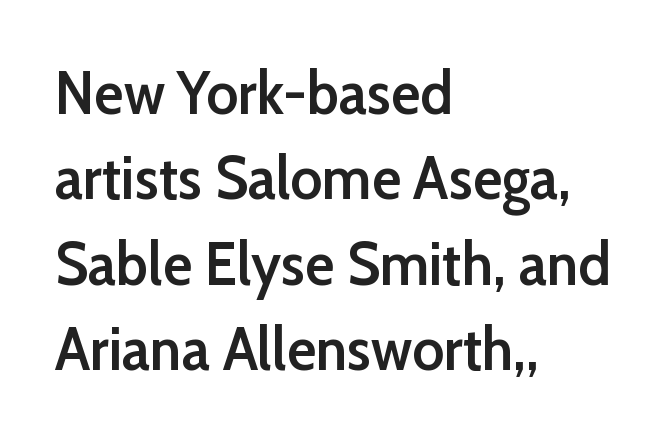
Stroke terminals: plain, sans-serif. Layout note: lines flush left. Each letter keeps its own natural width here, so spacing adapts to shape. Nobody drew a line under any word here. Vertical spacing — default.
